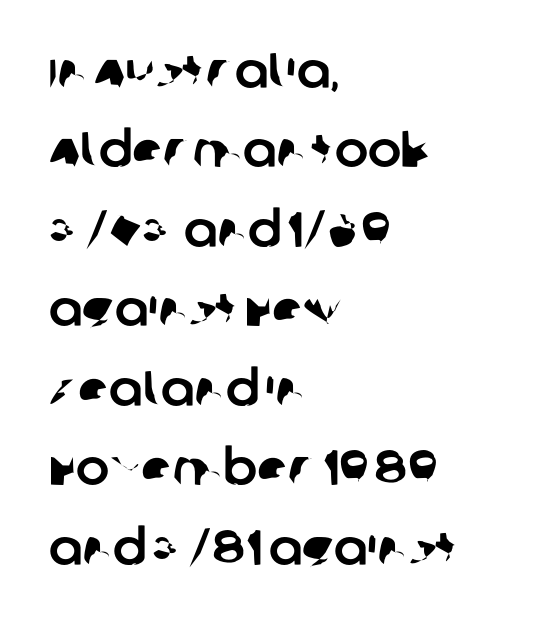
The image shows 50 px sans-serif type; set left-aligned, normal line spacing (1.59x), normal letter spacing, not underlined; low stroke contrast and a large x-height.
